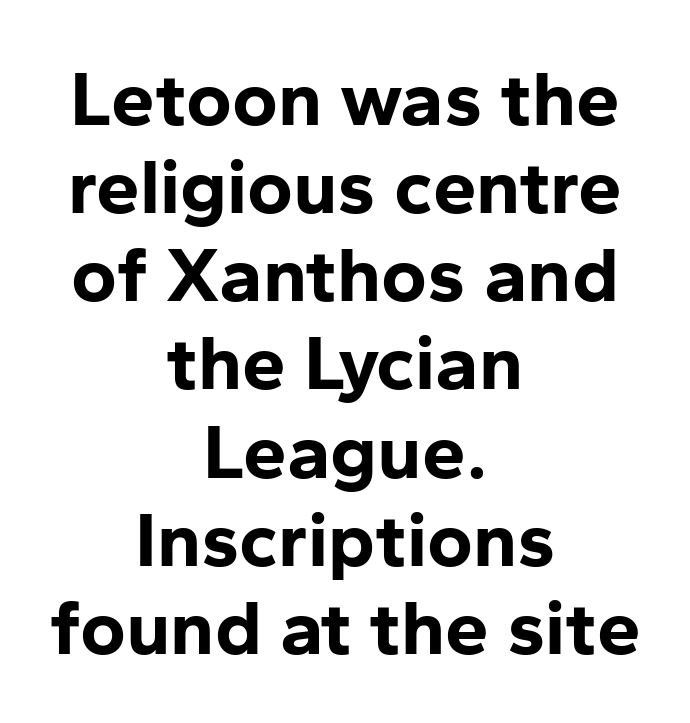
The image shows 78 px bold sans-serif type, upright; set centered, tight line spacing (1.13x), normal letter spacing, not underlined; low stroke contrast and a medium x-height.
